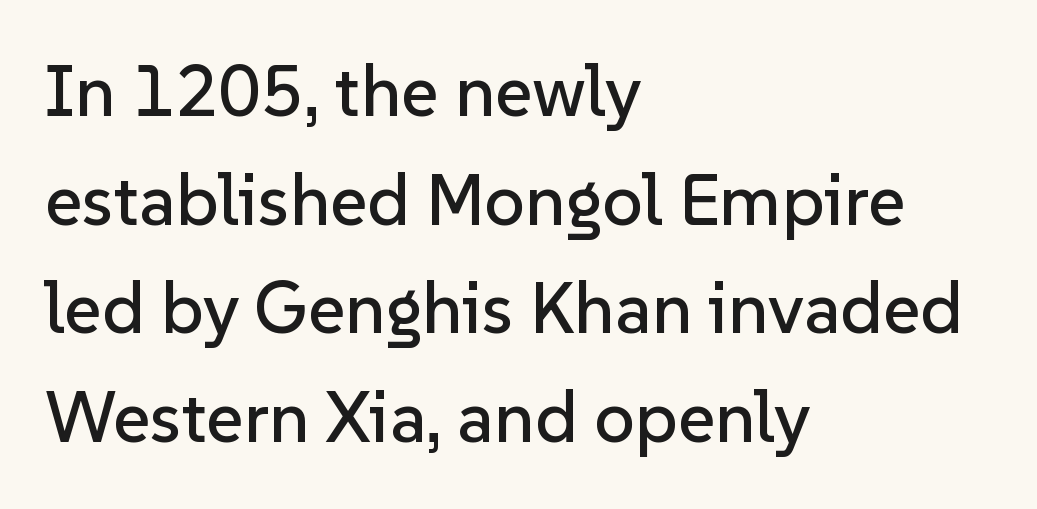
Q: Is the text italic (slanted)? A: No, it is upright.
Q: Is the typeface a serif or a sans-serif typeface? A: Sans-serif.
Q: Is the text underlined? A: No.
Q: How is the paragraph aligned? A: Left-aligned.
Q: Is the spacing between letters normal or unusually wide? A: Normal.
Q: Is the spacing between lines tight, normal or loose? A: Normal.
Q: Width (condensed, normal, or wide)? A: Normal.
Q: Stroke contrast? A: Low.
Q: x-height? A: Medium.
Q: Monospaced? A: No.
